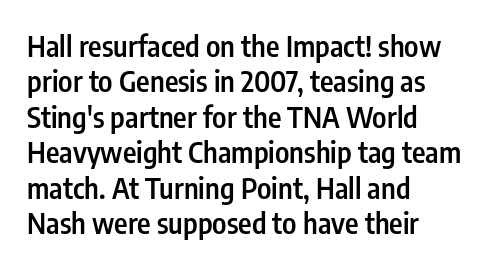
The image shows 29 px semibold, condensed sans-serif type, upright; set left-aligned, line spacing 1.22x, normal letter spacing, not underlined; low stroke contrast and a medium x-height.
